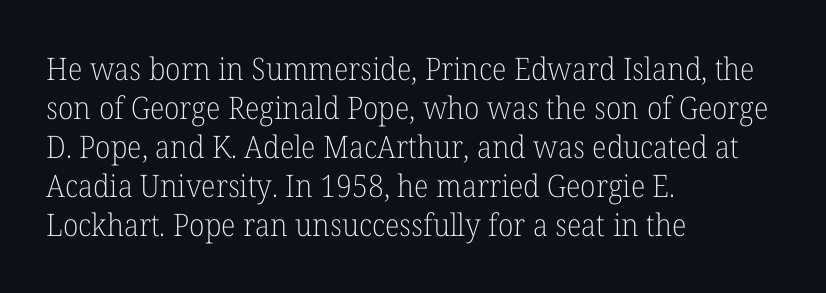
Letter spacing: default. Stems here are at most as thick as an everyday book face. Ordinary non-slanted type is in use. Normally led — the rows are evenly, conventionally spaced. Has an underline been added? It has not.
